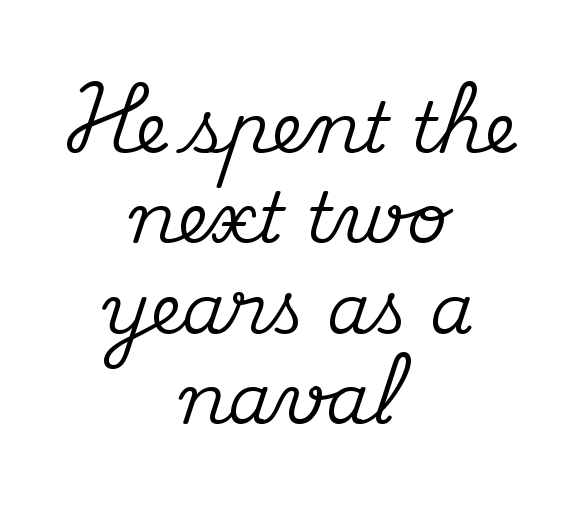
The image shows 70 px serif type; set centered, normal line spacing (1.29x), normal letter spacing, not underlined; medium stroke contrast and a small x-height.
